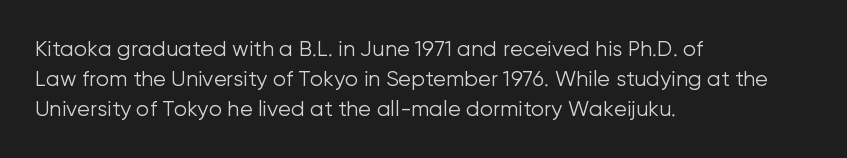
Q: Is the text bold? A: No.
Q: Is the text italic (slanted)? A: No, it is upright.
Q: Is the text underlined? A: No.
Q: How is the paragraph aligned? A: Left-aligned.
Q: Is the spacing between letters normal or unusually wide? A: Normal.
Q: Is the spacing between lines tight, normal or loose? A: Normal.
